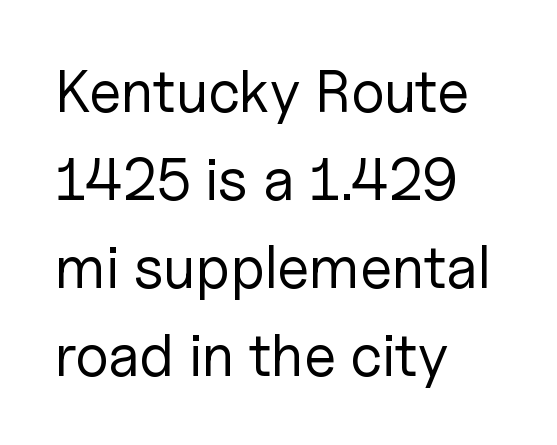
The image shows 59 px regular-weight sans-serif type, upright; set left-aligned, normal line spacing (1.49x), normal letter spacing, not underlined; low stroke contrast and a medium x-height.
